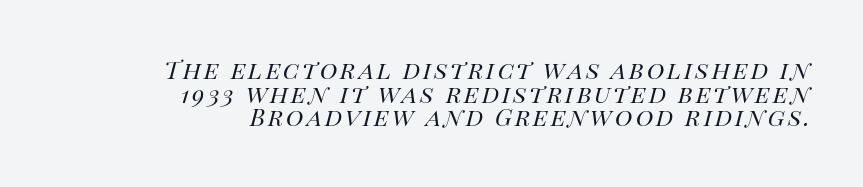
Q: Is the text bold? A: No.
Q: Is the text italic (slanted)? A: Yes, it leans right by about 14 degrees.
Q: Is the text underlined? A: No.
Q: How is the paragraph aligned? A: Right-aligned.
Q: Is the spacing between lines tight, normal or loose? A: Tight.
